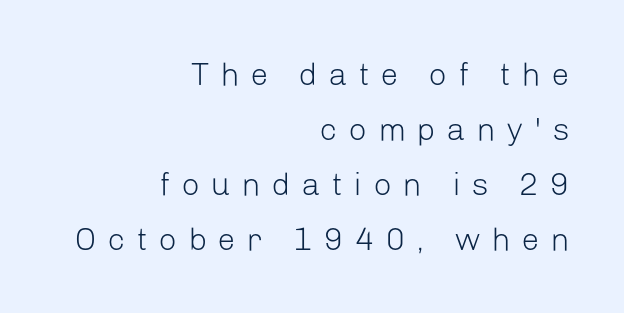
{"serif": "no", "italic": "no", "bold": "no", "weight": "light", "width": "normal", "stroke_contrast": "low", "x_height": "medium", "monospaced": "no", "underline": "no", "align": "right", "line_spacing_ratio": 1.72, "letter_spacing": "wide", "letter_spacing_em": 0.35, "glyph_px": 32}
